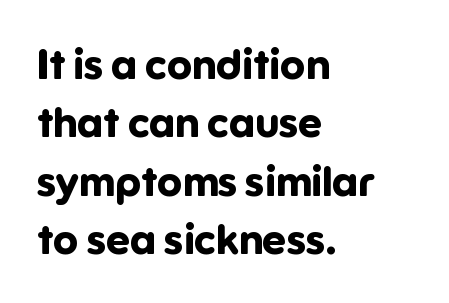
{"serif": "no", "italic": "no", "bold": "yes", "weight": "bold", "width": "normal", "stroke_contrast": "low", "x_height": "medium", "monospaced": "no", "underline": "no", "align": "left", "line_spacing": "normal", "line_spacing_ratio": 1.39, "letter_spacing": "normal", "letter_spacing_em": 0.0, "glyph_px": 42}
